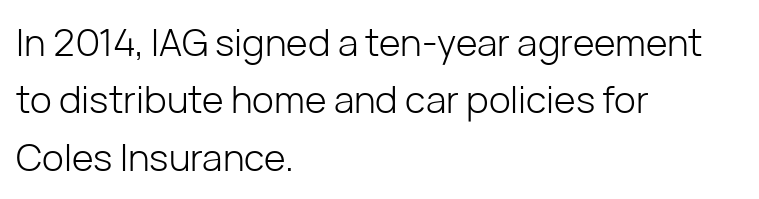
Q: Is the text bold? A: No.
Q: Is the text italic (slanted)? A: No, it is upright.
Q: Is the typeface a serif or a sans-serif typeface? A: Sans-serif.
Q: Is the text underlined? A: No.
Q: How is the paragraph aligned? A: Left-aligned.
Q: Is the spacing between letters normal or unusually wide? A: Normal.
Q: Is the spacing between lines tight, normal or loose? A: Normal.
Q: Width (condensed, normal, or wide)? A: Normal.
Q: Stroke contrast? A: Low.
Q: x-height? A: Medium.
Q: Monospaced? A: No.
